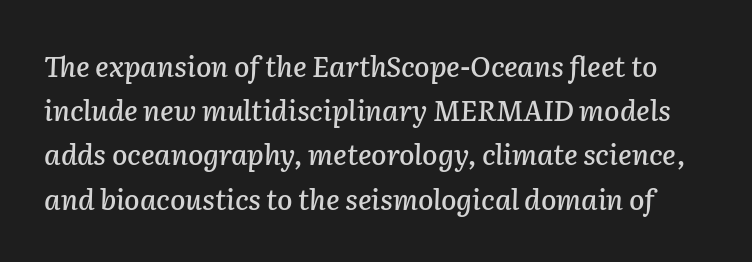
{"italic": "yes", "lean": "right", "slant_degrees": 2, "width": "normal", "stroke_contrast": "low", "x_height": "medium", "monospaced": "no", "underline": "no", "line_spacing": "normal", "line_spacing_ratio": 1.58, "letter_spacing": "normal", "letter_spacing_em": 0.0, "glyph_px": 28}
